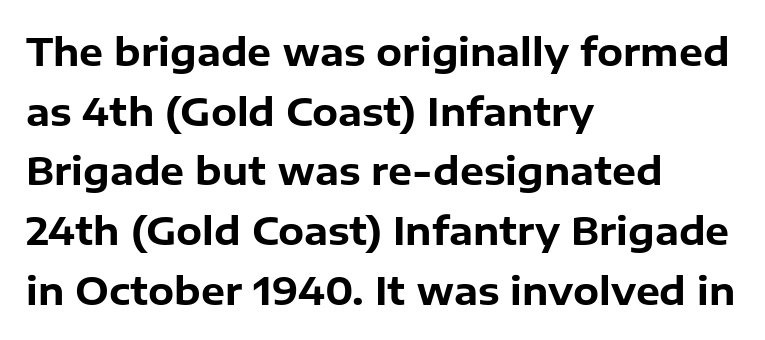
The image shows 38 px bold sans-serif type, upright; set left-aligned, normal line spacing (1.57x), normal letter spacing, not underlined; low stroke contrast and a medium x-height.
